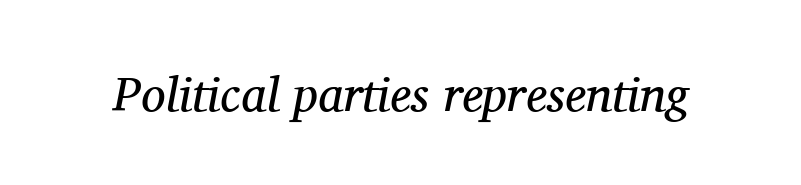
Slant detected: the letters are inclined. The strokes are not fattened; the text isn't bold. What stands out about the letter spacing? Nothing — it is the standard amount. The space directly below the letters is spotless. Varying glyph widths throughout — classic text-font behaviour. In terms of letterform style, serifs are clearly present.
